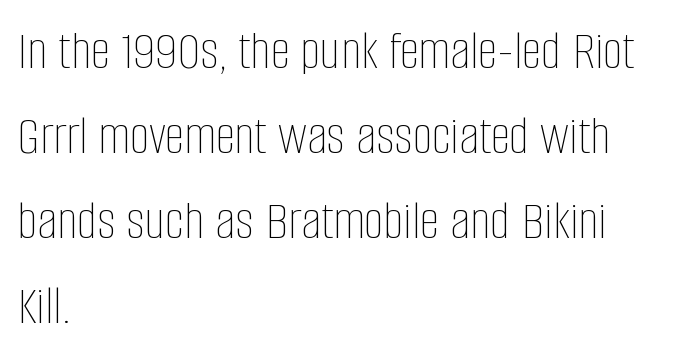
This sample is left-justified, so line endings fall wherever the words run out. Does extra space separate the letters? No, they use regular spacing. Looks like regular typesetting: each glyph gets only the width it needs. Plain, unruled lines of type.
